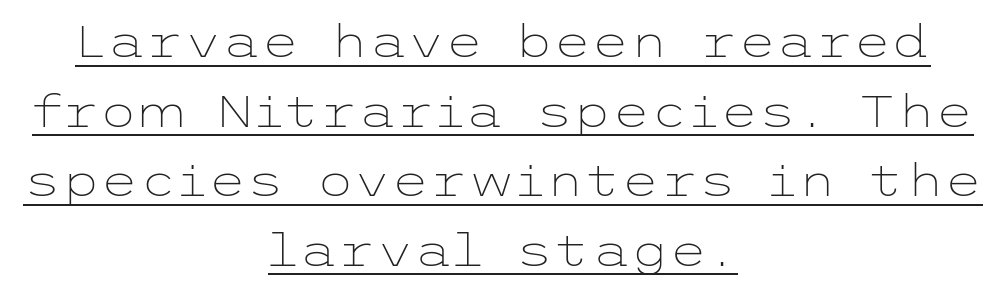
{"serif": "no", "italic": "no", "bold": "no", "weight": "light", "width": "wide", "stroke_contrast": "low", "x_height": "medium", "underline": "yes", "align": "center", "line_spacing": "normal", "line_spacing_ratio": 1.58, "letter_spacing": "normal", "letter_spacing_em": 0.0, "glyph_px": 44}
